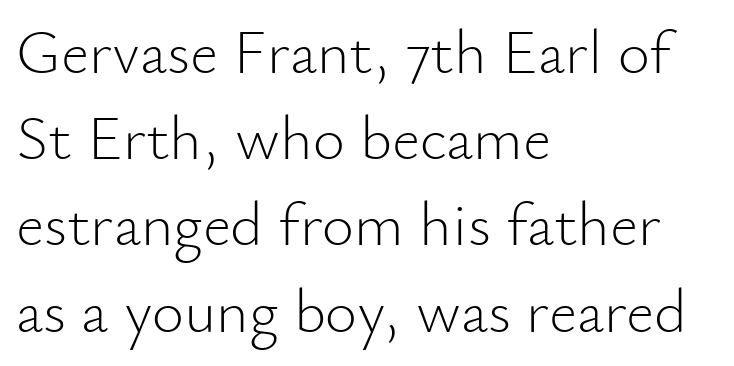
Q: Is the text bold? A: No.
Q: Is the text italic (slanted)? A: No, it is upright.
Q: Is the typeface a serif or a sans-serif typeface? A: Sans-serif.
Q: Is the text underlined? A: No.
Q: How is the paragraph aligned? A: Left-aligned.
Q: Is the spacing between letters normal or unusually wide? A: Normal.
Q: Is the spacing between lines tight, normal or loose? A: Normal.
Q: Width (condensed, normal, or wide)? A: Normal.
Q: Stroke contrast? A: Low.
Q: x-height? A: Small.
Q: Monospaced? A: No.
